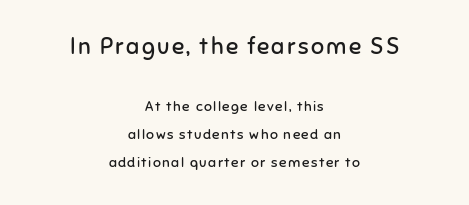
A light-to-regular cut is what we see here. The area under the type is left untouched. A typesetter would call this leading open, well beyond the default. Casual observation: everything's sitting right in the middle. Character size in the leading block exceeds that of the trailing block.
